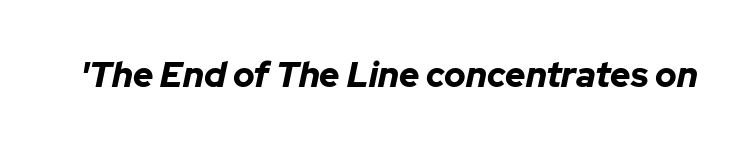
The image shows 35 px bold type, italic (leaning right); set normal letter spacing, not underlined; low stroke contrast and a medium x-height.
